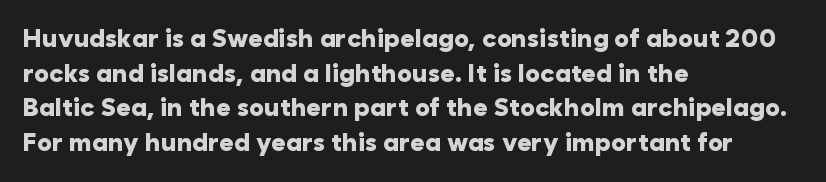
The type sits square on the baseline with zero lean. Summary of weight: heavy, a full bold. Rule under the text: the space is simply empty. Is the letter spacing exaggerated? No — it looks like the ordinary default.
